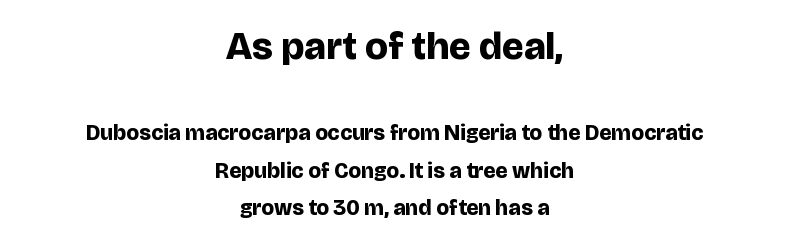
Do the letters lean? They stand straight. This sample keeps an unexceptional amount of space between lines. Heavy-handed strokes throughout: this text is bold. Where is the straight margin? There isn't one; the lines are centered. This sample has the flowing, uneven cadence of proportional lettering.
